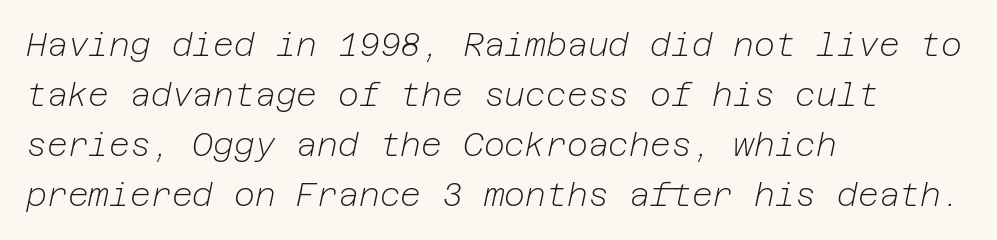
{"italic": "yes", "lean": "right", "slant_degrees": 12, "bold": "no", "weight": "light", "width": "normal", "stroke_contrast": "low", "x_height": "medium", "underline": "no", "align": "left", "line_spacing": "normal", "line_spacing_ratio": 1.56, "letter_spacing": "normal", "letter_spacing_em": 0.0, "glyph_px": 32}
